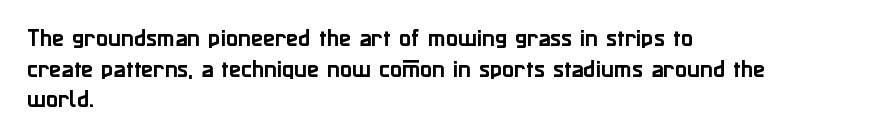
Q: Is the text italic (slanted)? A: No, it is upright.
Q: Is the text underlined? A: No.
Q: How is the paragraph aligned? A: Left-aligned.
Q: Is the spacing between letters normal or unusually wide? A: Normal.
Q: Is the spacing between lines tight, normal or loose? A: Normal.
